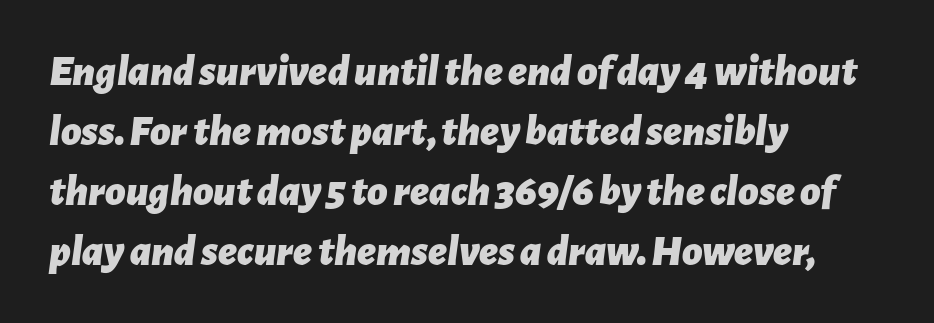
Casual observation: everything's shoved over to the left. Rendered with sloped, italic letterforms. Honestly, the letter spacing is just normal — you wouldn't notice it. Vertical spacing — default. Heavy, bold letterforms. The words here are not underlined.
